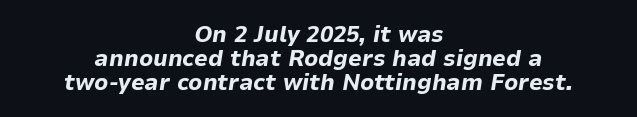
Q: Is the text bold? A: Yes.
Q: Is the text italic (slanted)? A: Yes, it leans right by about 9 degrees.
Q: Is the text underlined? A: No.
Q: How is the paragraph aligned? A: Centered.
Q: Is the spacing between letters normal or unusually wide? A: Normal.
Q: Is the spacing between lines tight, normal or loose? A: Tight.
